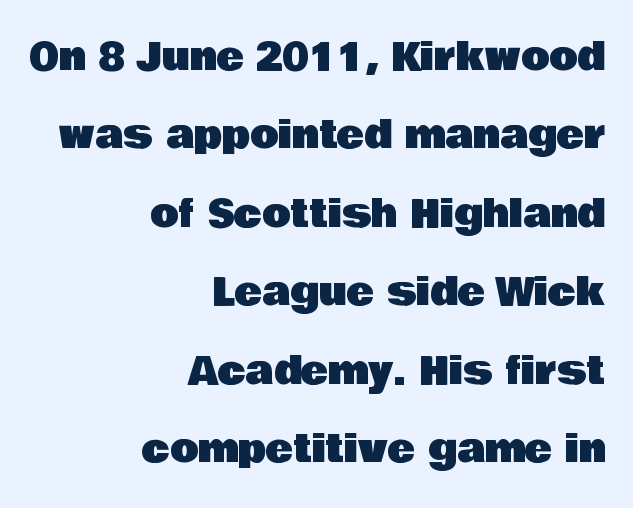
If you measured baseline to baseline, you'd find a long distance. The letters stand upright; this is a roman face. Casual observation: everything's shoved over to the right. Observe the ordinary spacing: letters are neighbours, not strangers. Serif or sans? Sans — the stroke terminals are bare.
